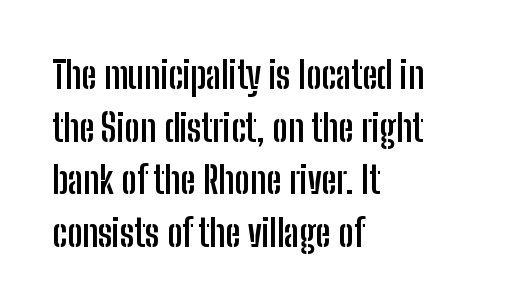
Standard letterfit; no display-style spreading of the glyphs. Grotesque or geometric, the face here clearly has no serifs. Note the varied advance widths — an 'i' is clearly narrower than an 'm'. Ordinary non-slanted type is in use. These lines are set flush left with a ragged right edge.
